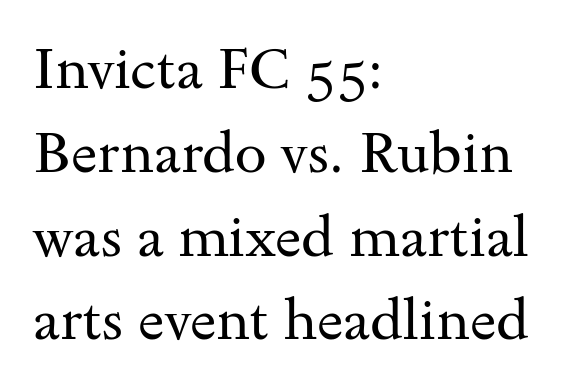
The font sits on the lighter half of the weight spectrum, regular included. The passage is arranged the way most books set body copy — flush left. The block of text has a typical density, with ordinary space between rows. Clear beneath every line of the passage.
